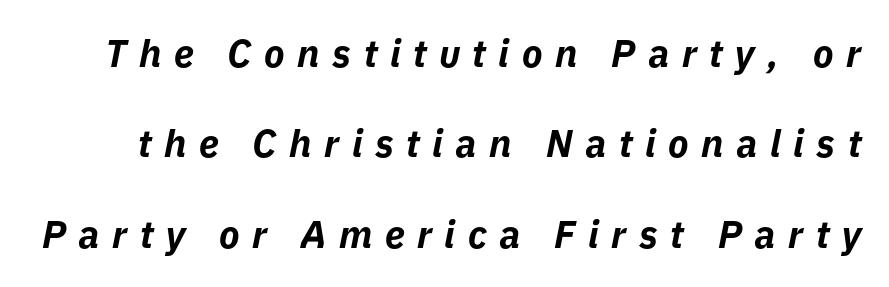
The image shows 38 px bold type, italic (leaning right); set loose line spacing (2.38x), unusually wide letter spacing (+0.33 em), not underlined; low stroke contrast and a medium x-height.
